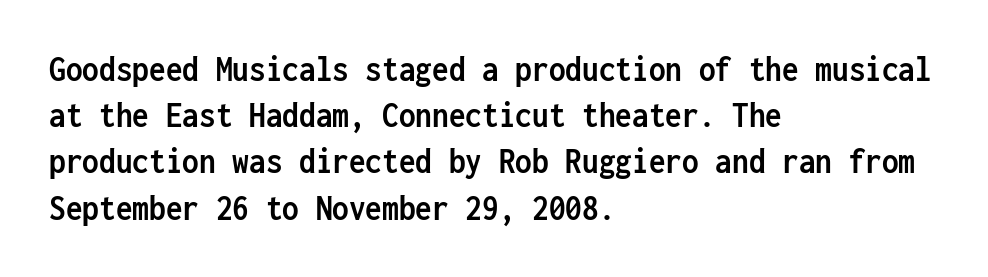
Q: Is the text bold? A: Yes.
Q: Is the text italic (slanted)? A: No, it is upright.
Q: Is the typeface a serif or a sans-serif typeface? A: Sans-serif.
Q: Is the text underlined? A: No.
Q: How is the paragraph aligned? A: Left-aligned.
Q: Is the spacing between letters normal or unusually wide? A: Normal.
Q: Is the spacing between lines tight, normal or loose? A: Normal.
Q: Width (condensed, normal, or wide)? A: Condensed.
Q: Stroke contrast? A: Low.
Q: x-height? A: Medium.
Q: Monospaced? A: Yes.
